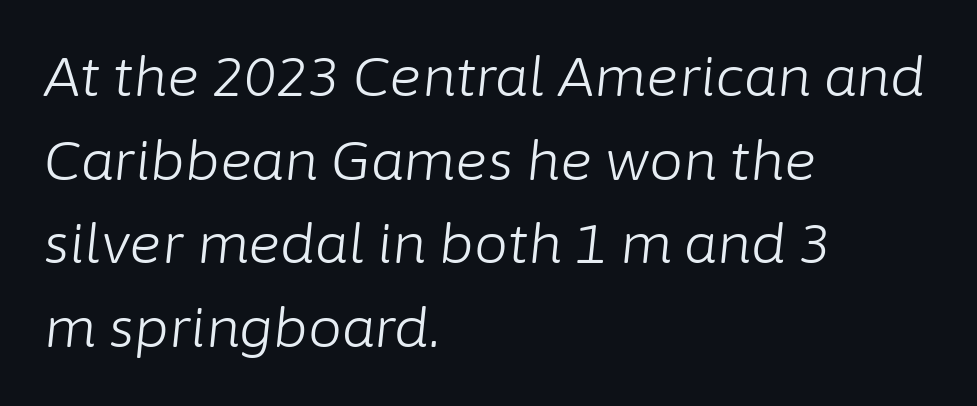
The image shows 54 px light type, italic (leaning right); set left-aligned, normal line spacing (1.55x), normal letter spacing, not underlined; low stroke contrast and a medium x-height.
